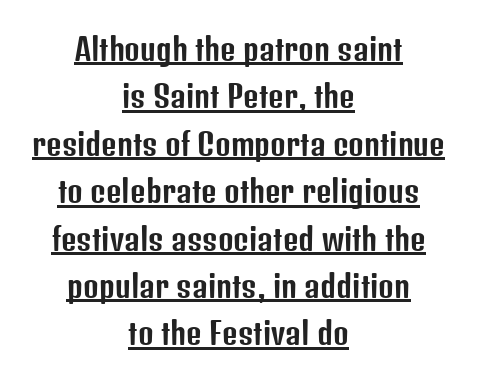
The image shows 30 px condensed sans-serif type, upright; set centered, normal line spacing (1.58x), normal letter spacing, underlined; low stroke contrast and a medium x-height.
